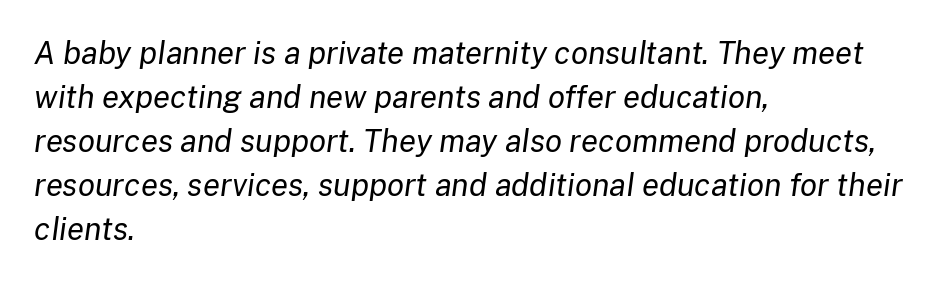
The image shows 31 px regular-weight type, italic (leaning right); set left-aligned, normal line spacing (1.42x), normal letter spacing, not underlined; low stroke contrast and a medium x-height.
